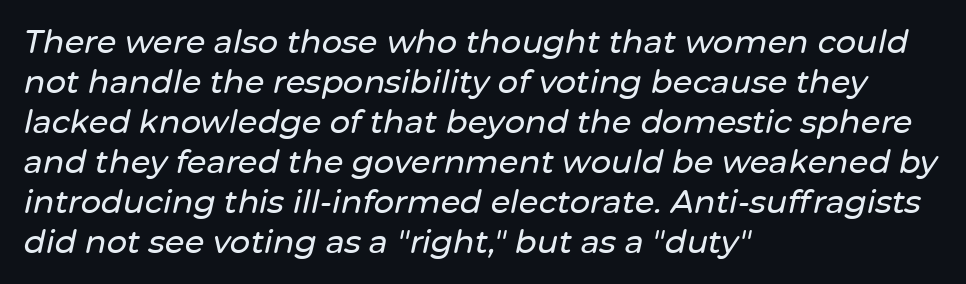
The image shows 32 px text type, italic (leaning right); set left-aligned, normal line spacing (1.25x), normal letter spacing, not underlined; low stroke contrast and a medium x-height.
